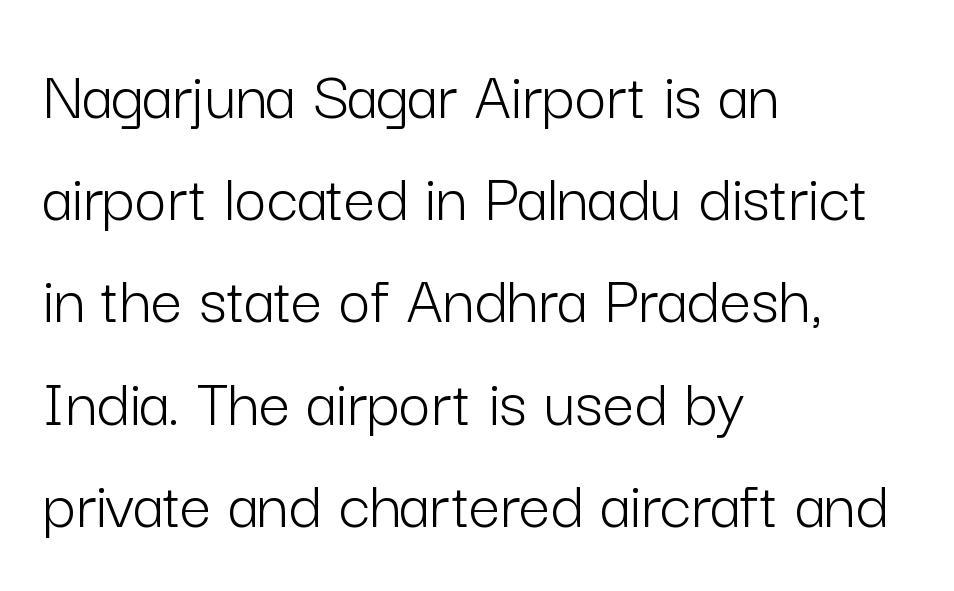
The image shows 70 px light sans-serif type, upright; set left-aligned, normal line spacing (1.46x), normal letter spacing, not underlined; low stroke contrast and a medium x-height.
